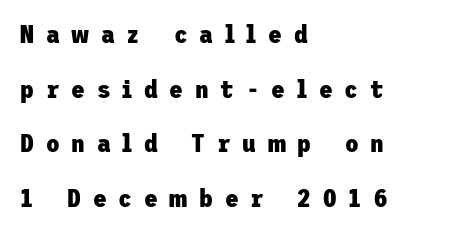
As a designer I'd log this as weight 700, bold. Each word looks stretched out because of the extra space between its letters. The setting favours the left margin, as ordinary paragraphs usually do. This sample uses an upright cut, with every glyph sitting square on the baseline. The strip under each line holds only bare page.
